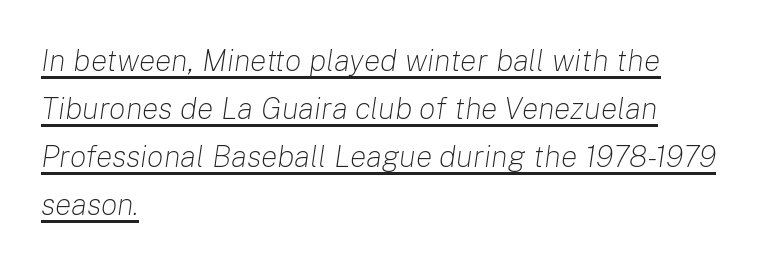
{"italic": "yes", "lean": "right", "slant_degrees": 8, "bold": "no", "weight": "light", "width": "normal", "stroke_contrast": "low", "x_height": "medium", "monospaced": "no", "underline": "yes", "align": "left", "line_spacing": "normal", "line_spacing_ratio": 1.55, "letter_spacing": "normal", "letter_spacing_em": 0.0, "glyph_px": 31}
